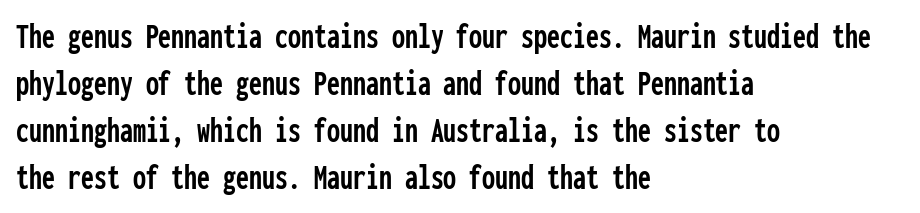
{"serif": "no", "italic": "no", "width": "condensed", "stroke_contrast": "low", "x_height": "medium", "monospaced": "yes", "underline": "no", "align": "left", "line_spacing": "normal", "line_spacing_ratio": 1.27, "letter_spacing": "normal", "letter_spacing_em": 0.0, "glyph_px": 37}
